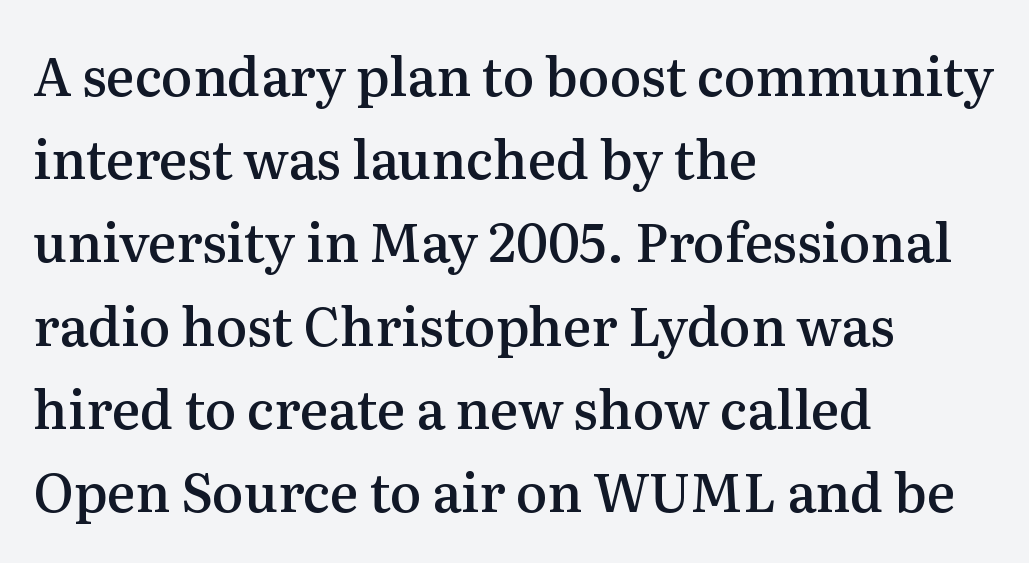
Q: Is the text bold? A: Semi-bold.
Q: Is the text italic (slanted)? A: No, it is upright.
Q: Is the typeface a serif or a sans-serif typeface? A: Serif.
Q: Is the text underlined? A: No.
Q: How is the paragraph aligned? A: Left-aligned.
Q: Is the spacing between letters normal or unusually wide? A: Normal.
Q: Is the spacing between lines tight, normal or loose? A: Normal.
Q: Width (condensed, normal, or wide)? A: Normal.
Q: Stroke contrast? A: Medium.
Q: x-height? A: Medium.
Q: Monospaced? A: No.
